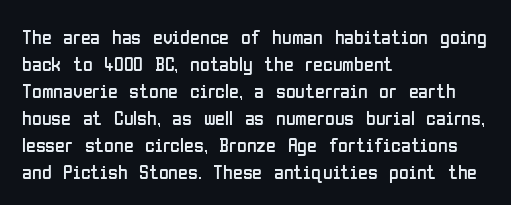
The image shows 20 px text type, upright; set left-aligned, normal line spacing (1.35x), normal letter spacing, not underlined.
